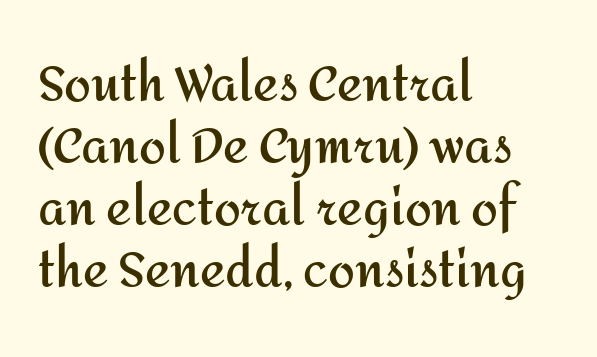
Notice how thick the strokes are: this is what a full bold looks like. Regular leading. The rendering anchors every line to the left-hand side. The rendering shows plain stroke endings on the letterforms — a sans-serif design. Tall strokes in this sample are plumb rather than angled.
